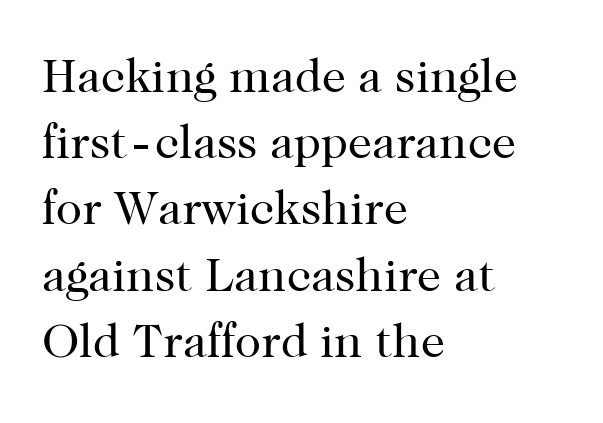
{"serif": "yes", "italic": "no", "bold": "no", "weight": "regular", "width": "normal", "stroke_contrast": "high", "x_height": "medium", "monospaced": "no", "underline": "no", "align": "left", "line_spacing": "normal", "line_spacing_ratio": 1.38, "letter_spacing": "normal", "letter_spacing_em": 0.0, "glyph_px": 48}
